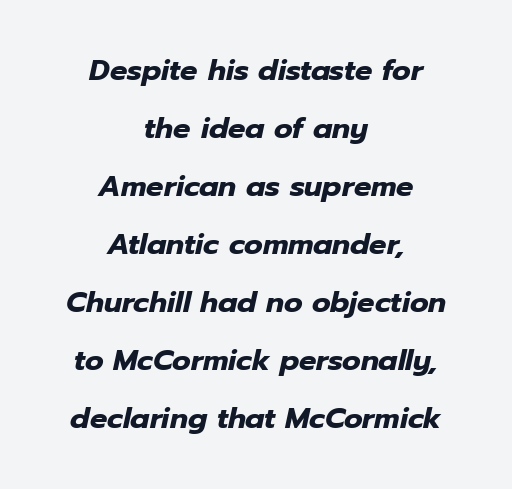
The image shows 29 px heavy type, italic (leaning right); set centered, loose line spacing (2.0x), normal letter spacing, not underlined; low stroke contrast and a medium x-height.
